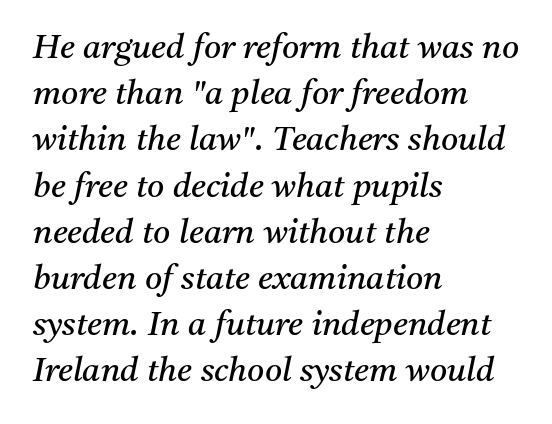
Q: Is the text bold? A: No.
Q: Is the text italic (slanted)? A: Yes, it leans right by about 11 degrees.
Q: Is the typeface a serif or a sans-serif typeface? A: Serif.
Q: Is the text underlined? A: No.
Q: How is the paragraph aligned? A: Left-aligned.
Q: Is the spacing between letters normal or unusually wide? A: Normal.
Q: Is the spacing between lines tight, normal or loose? A: Normal.
Q: Width (condensed, normal, or wide)? A: Normal.
Q: Stroke contrast? A: Medium.
Q: x-height? A: Medium.
Q: Monospaced? A: No.
